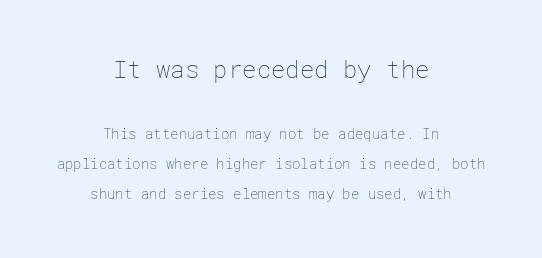
Q: Is the text bold? A: No.
Q: Is the text italic (slanted)? A: No, it is upright.
Q: Is the text underlined? A: No.
Q: How is the paragraph aligned? A: Centered.
Q: Is the spacing between letters normal or unusually wide? A: Normal.
Q: Is the spacing between lines tight, normal or loose? A: Loose.
Q: Which block of text is set in a larger size, the first (top) or the second (bottom)? A: The first (top) one.
